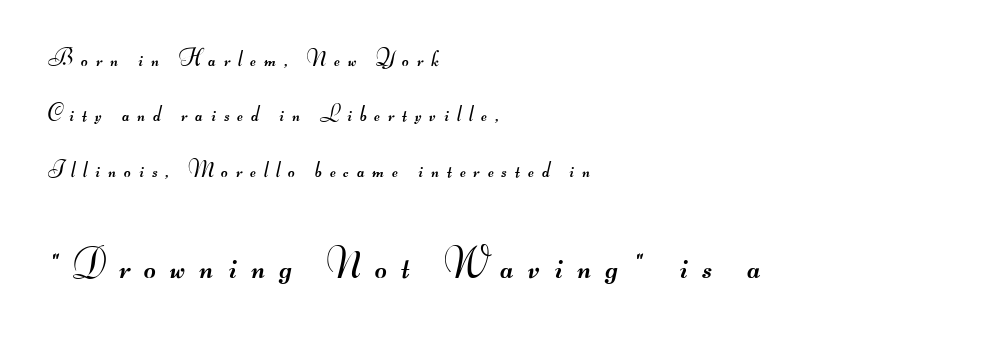
{"serif": "no", "bold": "no", "weight": "regular", "width": "wide", "stroke_contrast": "medium", "monospaced": "no", "underline": "no", "align": "left", "line_spacing": "loose", "line_spacing_ratio": 2.41, "letter_spacing": "wide", "letter_spacing_em": 0.35, "larger_block": "second", "size_ratio": 1.78, "glyph_px": 41}
